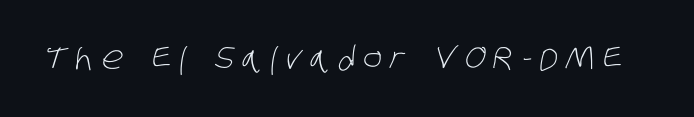
Q: Is the text bold? A: No.
Q: Is the typeface a serif or a sans-serif typeface? A: Sans-serif.
Q: Is the text underlined? A: No.
Q: Is the spacing between letters normal or unusually wide? A: Unusually wide.
Q: Width (condensed, normal, or wide)? A: Condensed.
Q: Stroke contrast? A: Low.
Q: x-height? A: Large.
Q: Monospaced? A: No.
